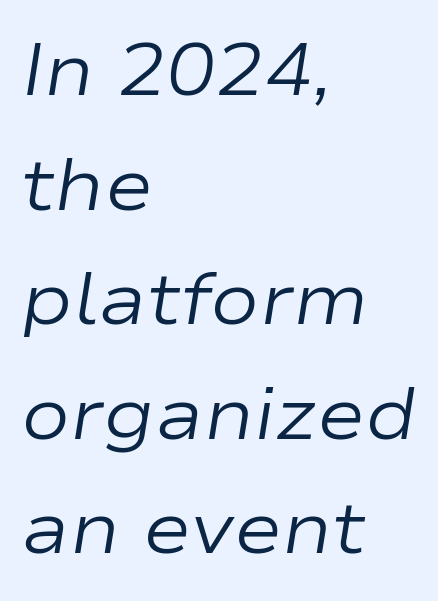
The strokes carry an ordinary text weight at most. Bare-footed words on every line. The ragged edge is on the right, which tells us the setting is flush left. Is this a fixed-width face? No — the glyphs have proportional, varying widths. Rows of type keep a routine distance in the vertical direction. Compared with typical body copy, the letter spacing here is the same.
